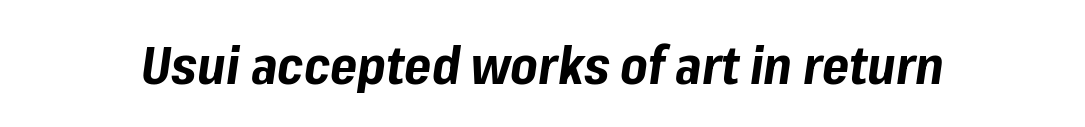
The image shows 52 px bold type, italic (leaning right); set normal letter spacing, not underlined; low stroke contrast and a medium x-height.
